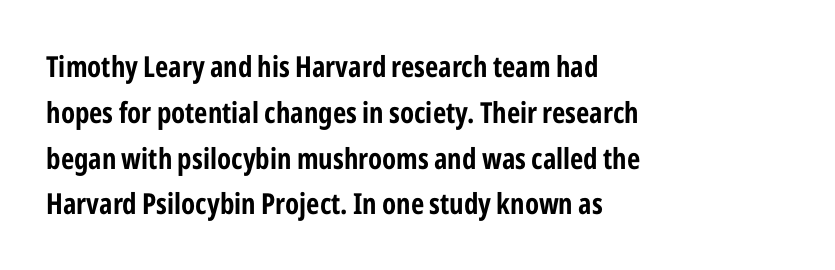
What kind of face is this? One without serifs — a sans. Bare-footed words on every line. I'd describe the lettering as bold — thick and assertive. Normally led — the rows are evenly, conventionally spaced. This sample has the flowing, uneven cadence of proportional lettering.
